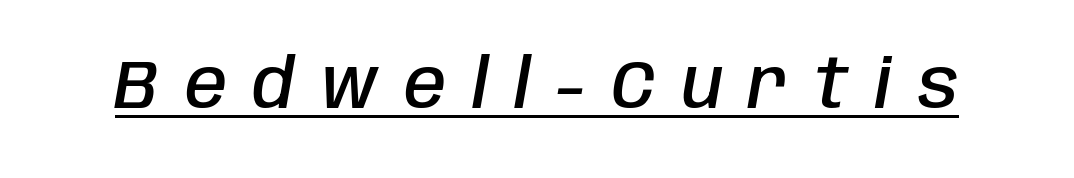
The image shows 68 px semibold, condensed type, italic (leaning right); set unusually wide letter spacing (+0.38 em), underlined; low stroke contrast and a large x-height.
